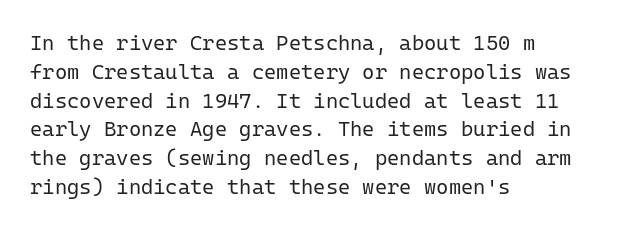
Q: Is the text bold? A: No.
Q: Is the text italic (slanted)? A: No, it is upright.
Q: Is the text underlined? A: No.
Q: How is the paragraph aligned? A: Left-aligned.
Q: Is the spacing between letters normal or unusually wide? A: Normal.
Q: Is the spacing between lines tight, normal or loose? A: Normal.
